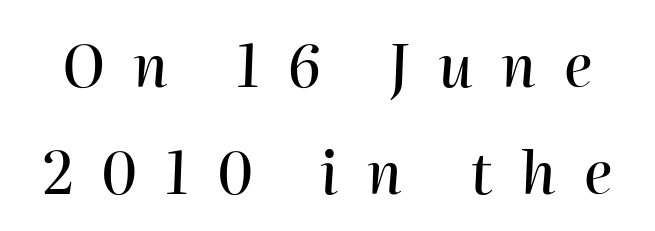
The image shows 58 px text type, italic (leaning right); set line spacing 1.85x, unusually wide letter spacing (+0.49 em), not underlined; high stroke contrast and a medium x-height.
